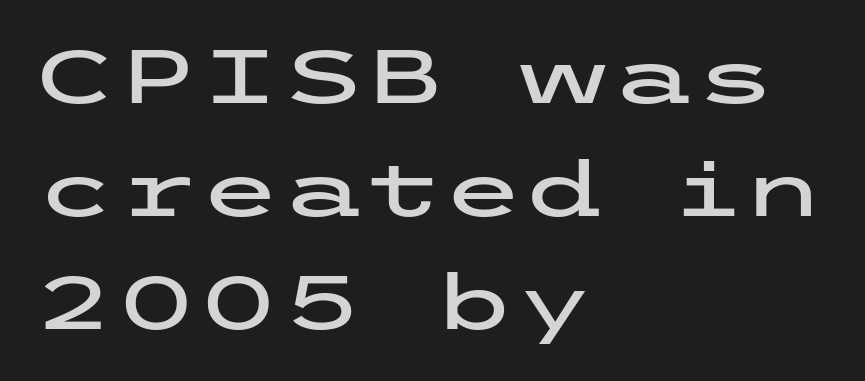
The image shows 75 px wide sans-serif type, upright; set left-aligned, normal line spacing (1.51x), normal letter spacing, not underlined; low stroke contrast and a medium x-height.
